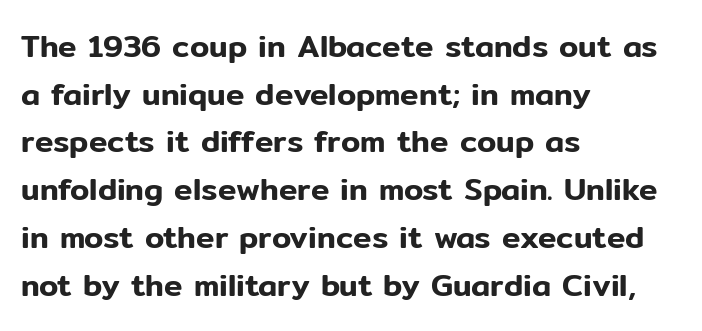
Designer's note — italics off, roman on. Glance below the letters and you will spot only blank space. The tracking reads as untouched default to a designer's eye. These lines are rendered in a variable-pitch font.
